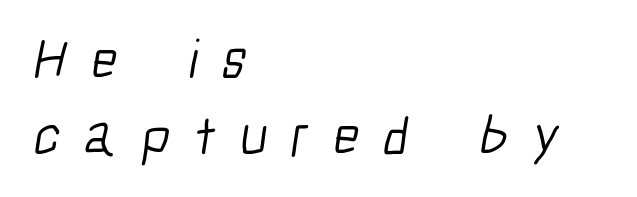
{"serif": "no", "bold": "no", "weight": "light", "width": "condensed", "stroke_contrast": "low", "x_height": "medium", "monospaced": "no", "underline": "no", "align": "left", "line_spacing": "normal", "line_spacing_ratio": 1.35, "letter_spacing": "wide", "letter_spacing_em": 0.42, "glyph_px": 56}
